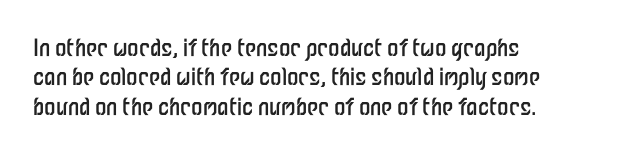
{"italic": "no", "bold": "no", "underline": "no", "align": "left", "line_spacing": "normal", "line_spacing_ratio": 1.28, "letter_spacing": "normal", "letter_spacing_em": 0.0, "glyph_px": 23}
